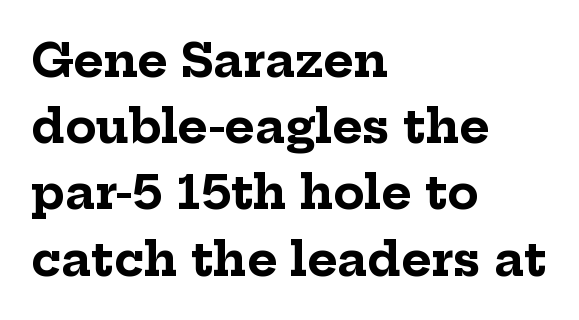
Q: Is the text bold? A: Yes.
Q: Is the text italic (slanted)? A: No, it is upright.
Q: Is the typeface a serif or a sans-serif typeface? A: Serif.
Q: Is the text underlined? A: No.
Q: How is the paragraph aligned? A: Left-aligned.
Q: Is the spacing between letters normal or unusually wide? A: Normal.
Q: Is the spacing between lines tight, normal or loose? A: Normal.
Q: Width (condensed, normal, or wide)? A: Normal.
Q: Stroke contrast? A: Low.
Q: x-height? A: Medium.
Q: Monospaced? A: No.
